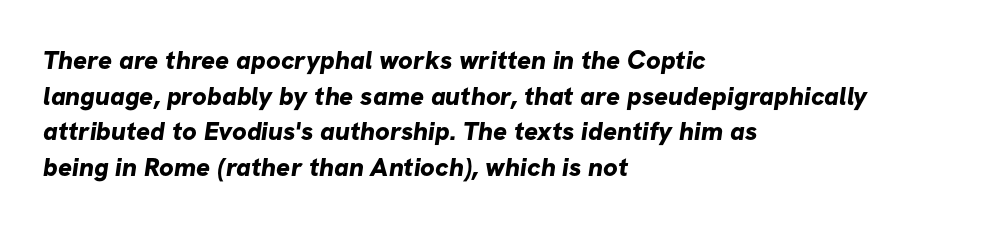
{"bold": "yes", "underline": "no", "align": "left", "line_spacing": "normal", "line_spacing_ratio": 1.37, "letter_spacing": "normal", "letter_spacing_em": 0.0, "glyph_px": 26}
